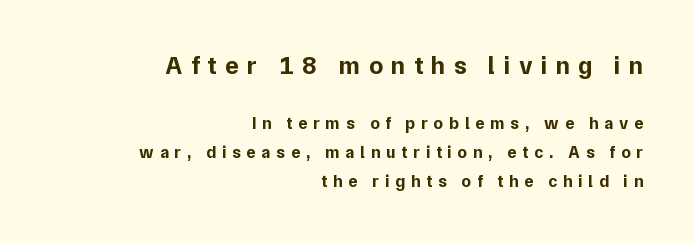
The passage shown is emphatically bold. The designer left line spacing at the default. The block sitting higher on the canvas is the one with enlarged characters. One-word summary of the alignment: right. Does the lettering tilt? It doesn't — this is upright.
